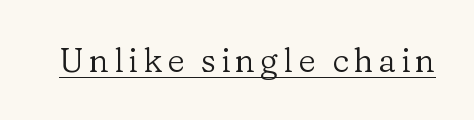
Q: Is the text bold? A: No.
Q: Is the text italic (slanted)? A: No, it is upright.
Q: Is the typeface a serif or a sans-serif typeface? A: Serif.
Q: Is the text underlined? A: Yes.
Q: Width (condensed, normal, or wide)? A: Normal.
Q: Stroke contrast? A: Low.
Q: x-height? A: Medium.
Q: Monospaced? A: No.
